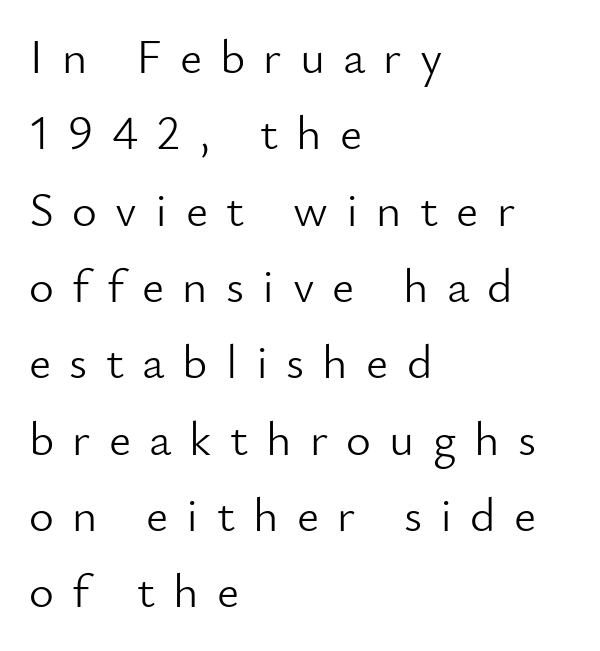
The image shows 48 px light sans-serif type, upright; set left-aligned, normal line spacing (1.59x), unusually wide letter spacing (+0.38 em), not underlined; low stroke contrast and a small x-height.
